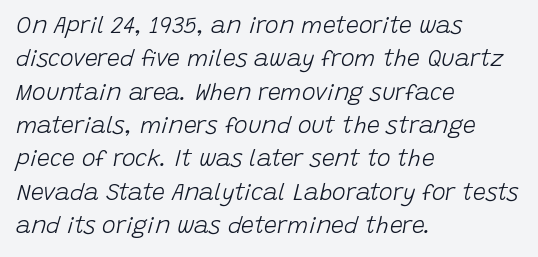
{"italic": "yes", "lean": "right", "slant_degrees": 15, "bold": "no", "underline": "no", "align": "left", "line_spacing": "normal", "line_spacing_ratio": 1.45, "letter_spacing": "normal", "letter_spacing_em": 0.0, "glyph_px": 23}
